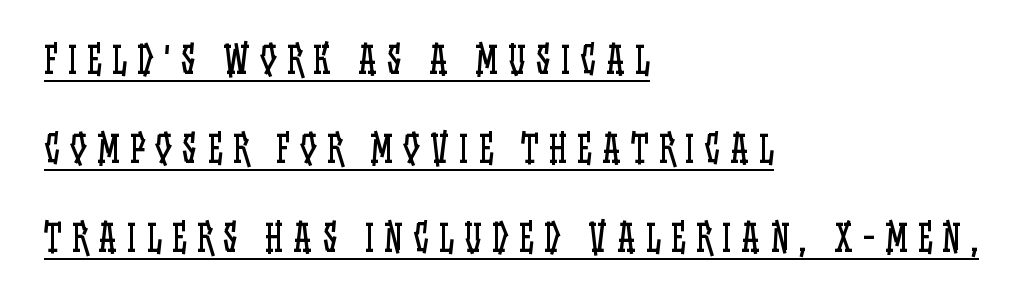
Loose tracking; the words dissolve into strings of separated letters. Proportional: the letters do not fall into vertical columns. The rendering anchors every line to the left-hand side. Students, observe: this is what heavily led, spacious text looks like.
